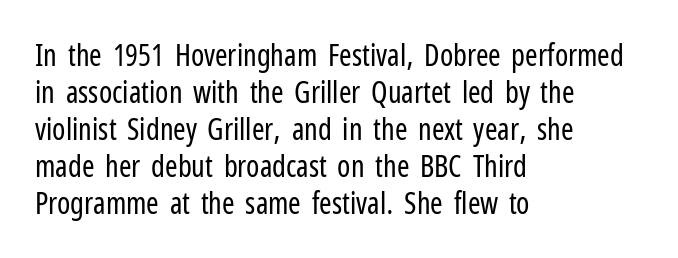
The image shows 30 px regular-weight, condensed sans-serif type, upright; set left-aligned, line spacing 1.23x, normal letter spacing, not underlined; low stroke contrast and a medium x-height.
